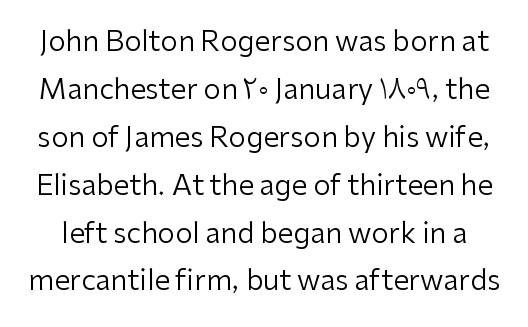
Classification — sans serif. No extra tracking has been applied to these lines. Ascenders rise straight up at ninety degrees. Do the characters align in a grid? No, the font is proportional.
